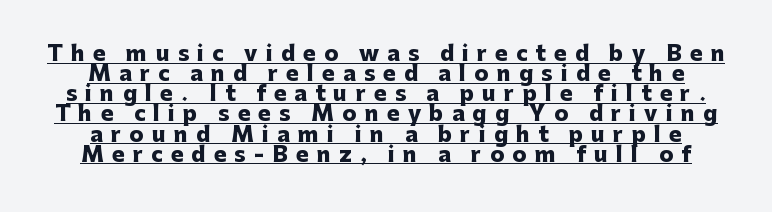
Q: Is the text bold? A: Yes.
Q: Is the text italic (slanted)? A: No, it is upright.
Q: Is the text underlined? A: Yes.
Q: Is the spacing between letters normal or unusually wide? A: Unusually wide.
Q: Is the spacing between lines tight, normal or loose? A: Tight.
